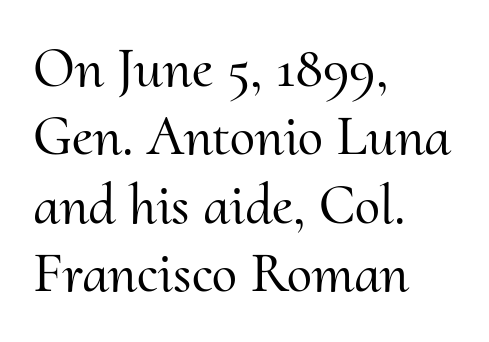
Looks like regular typesetting: each glyph gets only the width it needs. Glance below the letters and you will spot only blank space. Serifs: yes, visible at the terminals of the letterforms. Horizontally, the lines are justified to the leading edge only. Posture: vertical.
